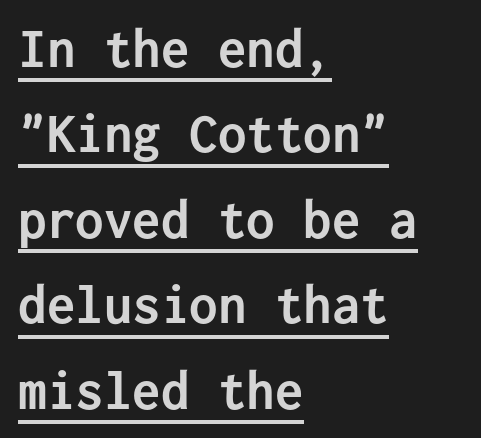
Q: Is the text bold? A: Yes.
Q: Is the text italic (slanted)? A: No, it is upright.
Q: Is the typeface a serif or a sans-serif typeface? A: Sans-serif.
Q: Is the text underlined? A: Yes.
Q: How is the paragraph aligned? A: Left-aligned.
Q: Is the spacing between letters normal or unusually wide? A: Normal.
Q: Is the spacing between lines tight, normal or loose? A: Normal.
Q: Width (condensed, normal, or wide)? A: Normal.
Q: Stroke contrast? A: Low.
Q: x-height? A: Medium.
Q: Monospaced? A: Yes.
